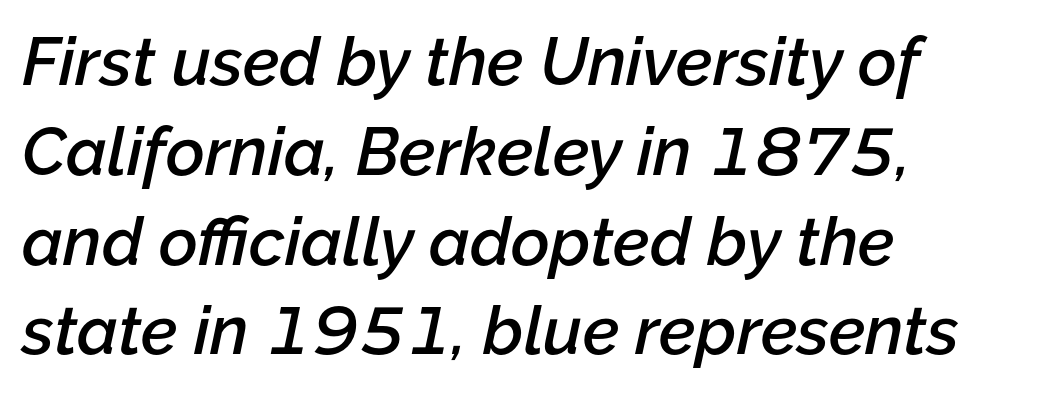
I'd describe the lettering as semibold — firm but not a full bold. Line spacing here is normal. Anything drawn beneath the words? Only blank space. Line starts are locked; line ends wander. The axis of the letterforms is tilted away from vertical.
